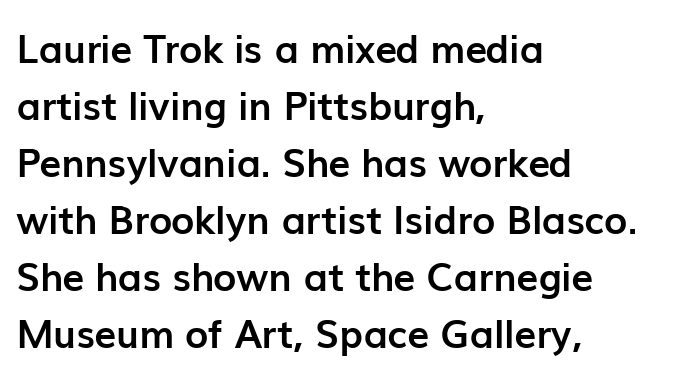
{"serif": "no", "italic": "no", "bold": "yes", "weight": "semibold", "width": "normal", "stroke_contrast": "low", "x_height": "medium", "monospaced": "no", "underline": "no", "align": "left", "line_spacing": "normal", "line_spacing_ratio": 1.46, "letter_spacing": "normal", "letter_spacing_em": 0.0, "glyph_px": 39}
